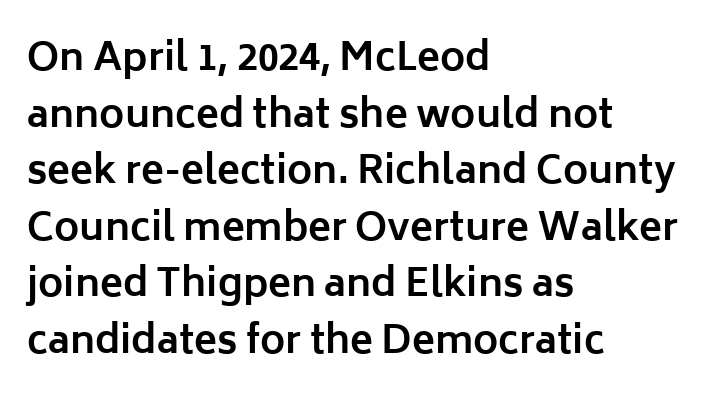
{"serif": "no", "italic": "no", "bold": "yes", "weight": "bold", "width": "normal", "stroke_contrast": "low", "x_height": "medium", "monospaced": "no", "underline": "no", "align": "left", "line_spacing": "normal", "line_spacing_ratio": 1.49, "letter_spacing": "normal", "letter_spacing_em": 0.0, "glyph_px": 38}
